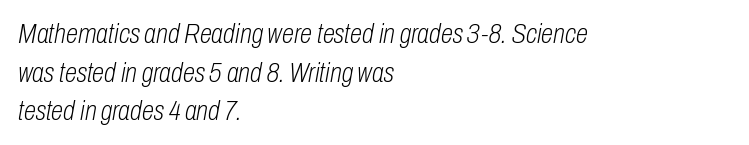
The image shows 28 px light, condensed type, italic (leaning right); set left-aligned, normal line spacing (1.38x), normal letter spacing, not underlined; low stroke contrast and a medium x-height.
